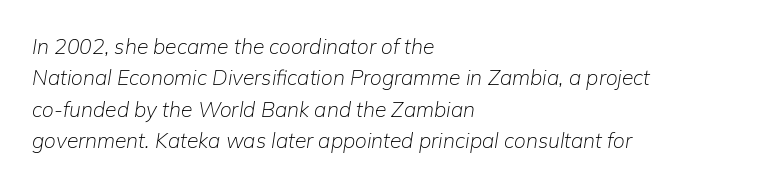
The image shows 21 px text type, italic (leaning right); set left-aligned, normal line spacing (1.49x), normal letter spacing, not underlined.
